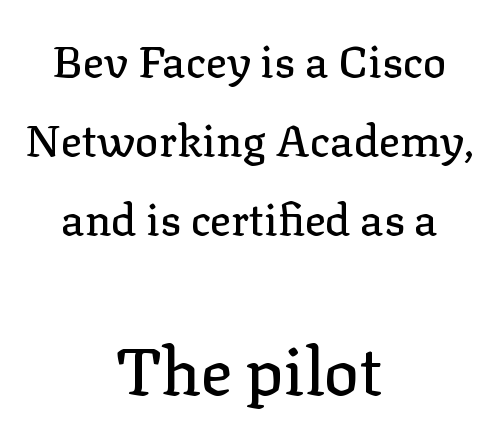
The image shows 66 px serif type, upright; set centered, line spacing 1.8x, normal letter spacing, not underlined; the second (bottom) block is 1.5x larger; low stroke contrast and a medium x-height.
